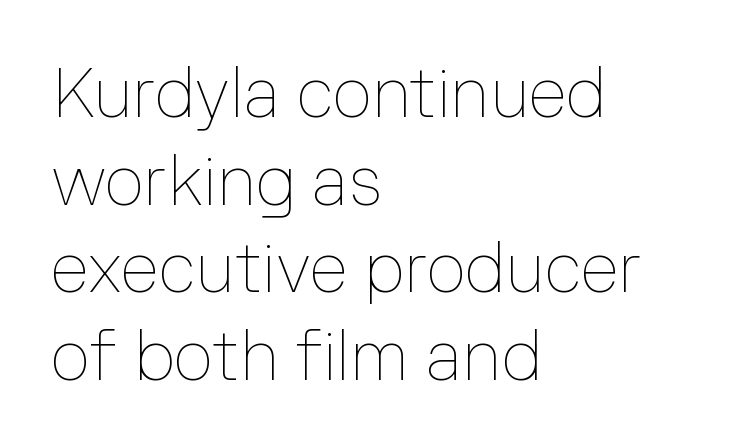
{"italic": "no", "bold": "no", "weight": "thin", "width": "normal", "stroke_contrast": "low", "x_height": "medium", "monospaced": "no", "underline": "no", "align": "left", "line_spacing": "normal", "line_spacing_ratio": 1.27, "letter_spacing": "normal", "letter_spacing_em": 0.0, "glyph_px": 69}
